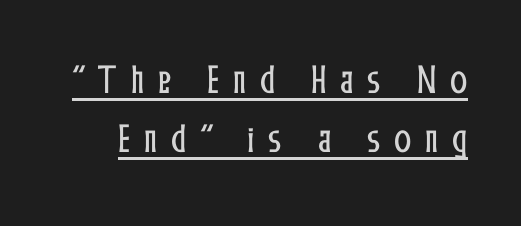
{"italic": "no", "width": "condensed", "stroke_contrast": "low", "x_height": "medium", "monospaced": "no", "underline": "yes", "line_spacing_ratio": 1.85, "letter_spacing": "wide", "letter_spacing_em": 0.43, "glyph_px": 32}
